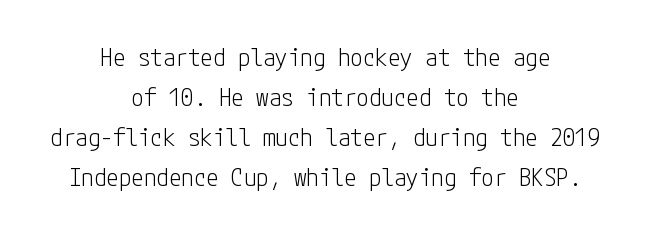
This rendering leaves character spacing at its baseline value. This is the regular roman posture of the typeface. Successive baselines arrive at the customary interval. The paragraph shown floats in the horizontal middle. Compared with a typical body face, this is equally light or lighter still.
